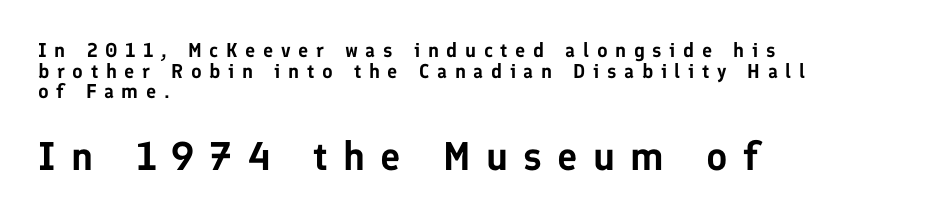
The image shows 40 px sans-serif type, upright; set left-aligned, tight line spacing (1.03x), unusually wide letter spacing (+0.38 em), not underlined; the second (bottom) block is 2.0x larger; low stroke contrast and a medium x-height.
